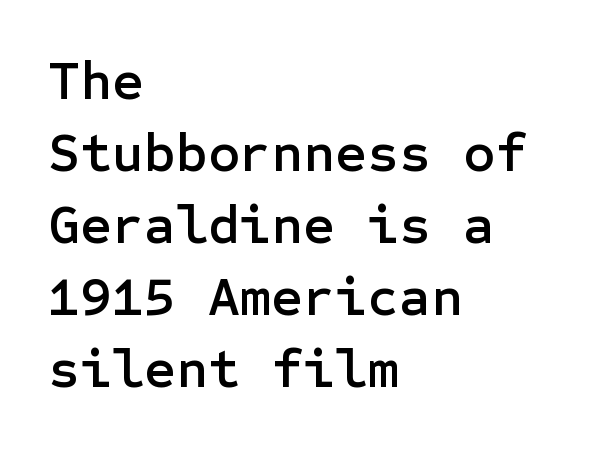
Q: Is the text italic (slanted)? A: No, it is upright.
Q: Is the typeface a serif or a sans-serif typeface? A: Sans-serif.
Q: Is the text underlined? A: No.
Q: How is the paragraph aligned? A: Left-aligned.
Q: Is the spacing between letters normal or unusually wide? A: Normal.
Q: Is the spacing between lines tight, normal or loose? A: Normal.
Q: Width (condensed, normal, or wide)? A: Normal.
Q: Stroke contrast? A: Low.
Q: x-height? A: Medium.
